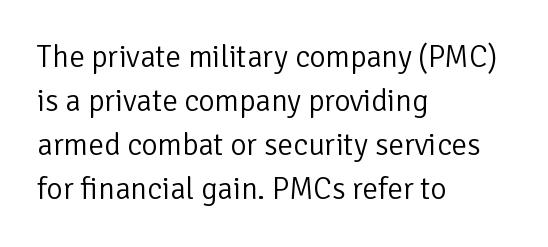
Are there feet on the stems? There aren't — it's a sans. Casual observation: everything's shoved over to the left. The typeface has the unassuming heft of standard copy or less. The rendering keeps characters at their native spacing. Does the lettering tilt? It doesn't — this is upright.
